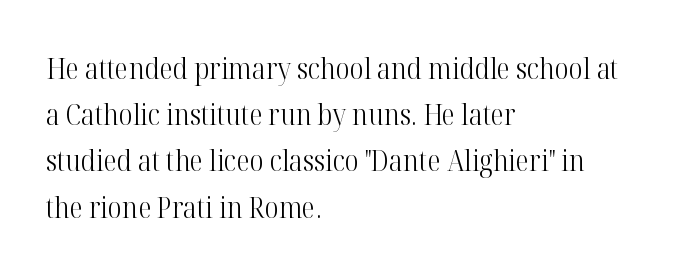
The foot of each line stays bare and open. Which margin do the lines hug? The left one — the right edge is uneven. Caption: face not bold, strokes unweighted. A typesetter would mark this as roman, not italic. This rendering employs a face with finishing strokes, i.e., a serif. The rendering uses natural spacing where letterforms have individual widths.
